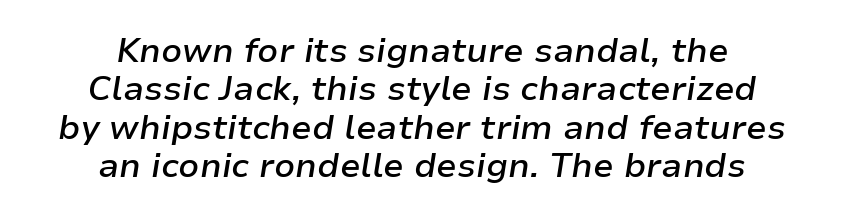
Q: Is the text bold? A: Semi-bold.
Q: Is the text italic (slanted)? A: Yes, it leans right by about 9 degrees.
Q: Is the text underlined? A: No.
Q: How is the paragraph aligned? A: Centered.
Q: Is the spacing between letters normal or unusually wide? A: Normal.
Q: Is the spacing between lines tight, normal or loose? A: Tight.
Q: Width (condensed, normal, or wide)? A: Normal.
Q: Stroke contrast? A: Low.
Q: x-height? A: Medium.
Q: Monospaced? A: No.
